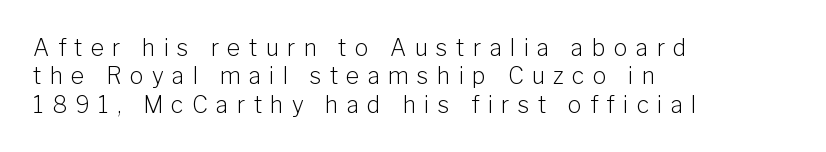
{"italic": "no", "bold": "no", "underline": "no", "align": "left", "line_spacing_ratio": 1.23, "letter_spacing": "wide", "letter_spacing_em": 0.36, "glyph_px": 23}
